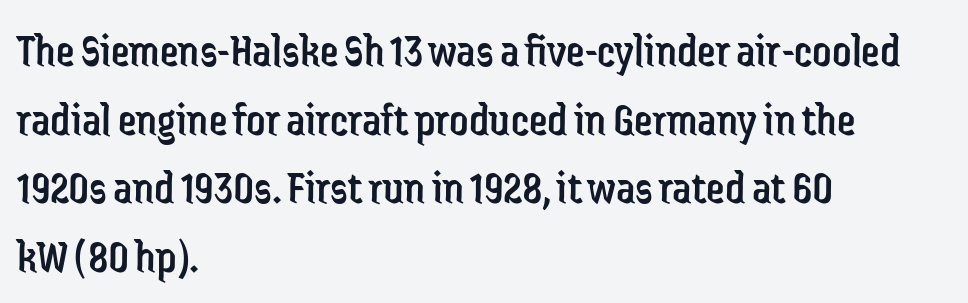
The image shows 47 px regular-weight, condensed sans-serif type, upright; set left-aligned, normal line spacing (1.46x), normal letter spacing, not underlined; low stroke contrast and a medium x-height.
